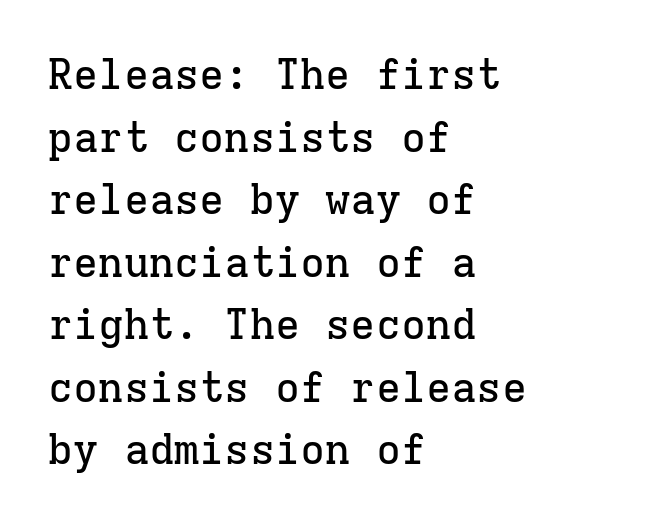
Q: Is the text italic (slanted)? A: No, it is upright.
Q: Is the typeface a serif or a sans-serif typeface? A: Serif.
Q: Is the text underlined? A: No.
Q: How is the paragraph aligned? A: Left-aligned.
Q: Is the spacing between letters normal or unusually wide? A: Normal.
Q: Is the spacing between lines tight, normal or loose? A: Normal.
Q: Width (condensed, normal, or wide)? A: Normal.
Q: Stroke contrast? A: Low.
Q: x-height? A: Medium.
Q: Monospaced? A: Yes.
